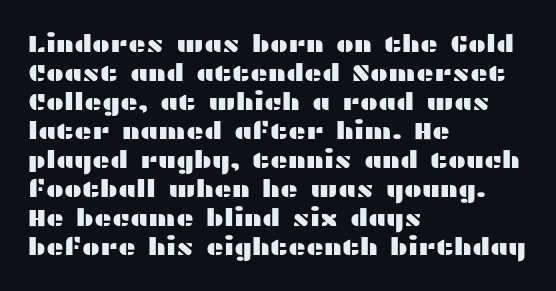
The area under the type is left untouched. Is the block centered? No — it sits flush against the left margin. Default kerning and tracking; the words read as compact shapes. Is there any slant? The stems are plumb.
